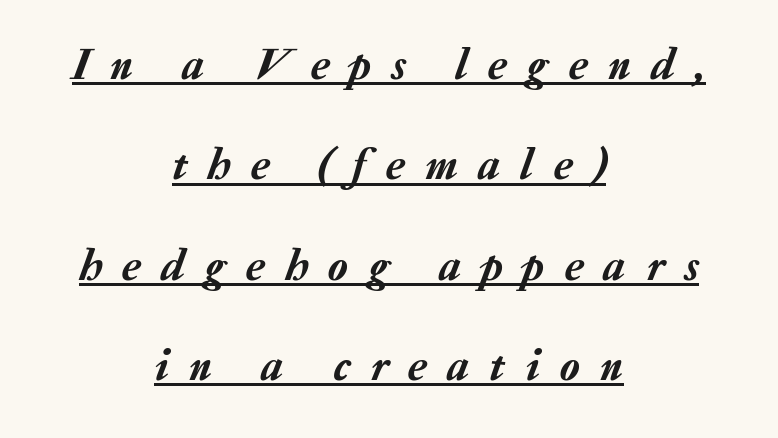
You can see a thin bar hugging the bottom of the glyphs. Teacher's note: observe the equal gaps on both sides — that is centered alignment. Is the letter spacing exaggerated? Yes — the characters are pushed far apart. Note the varied advance widths — an 'i' is clearly narrower than an 'm'. Leading: increased.
